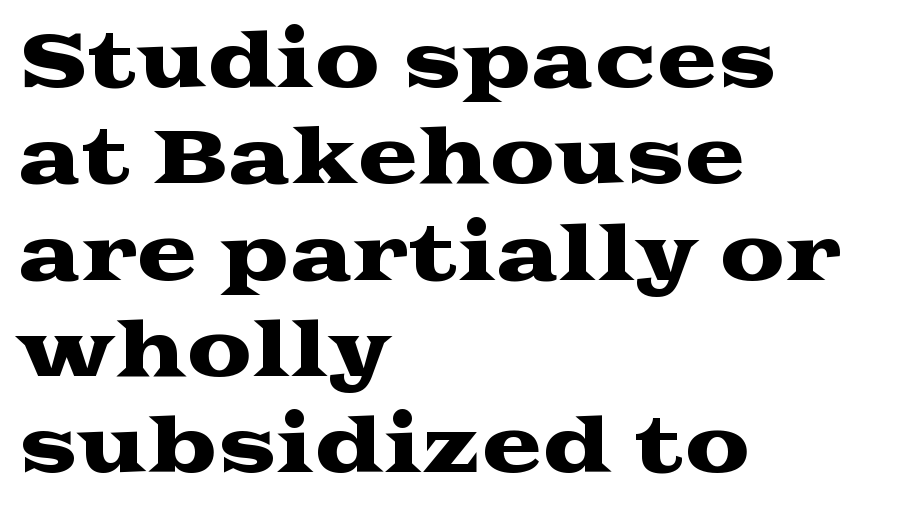
Q: Is the text italic (slanted)? A: No, it is upright.
Q: Is the typeface a serif or a sans-serif typeface? A: Serif.
Q: Is the text underlined? A: No.
Q: How is the paragraph aligned? A: Left-aligned.
Q: Is the spacing between letters normal or unusually wide? A: Normal.
Q: Is the spacing between lines tight, normal or loose? A: Normal.
Q: Width (condensed, normal, or wide)? A: Wide.
Q: Stroke contrast? A: Medium.
Q: x-height? A: Medium.
Q: Monospaced? A: No.
